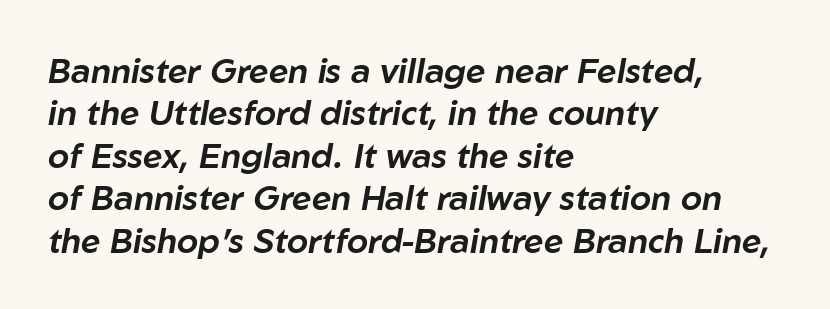
Is this a fixed-width face? No — the glyphs have proportional, varying widths. Look at the tracking — it's just the regular setting, nothing added. The vertical gap from one line to the next is medium. Alignment: flush left. The passage shown is not underscored anywhere.
